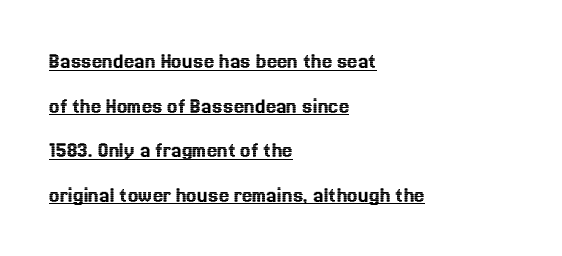
Q: Is the text italic (slanted)? A: No, it is upright.
Q: Is the text underlined? A: Yes.
Q: How is the paragraph aligned? A: Left-aligned.
Q: Is the spacing between letters normal or unusually wide? A: Normal.
Q: Is the spacing between lines tight, normal or loose? A: Loose.
